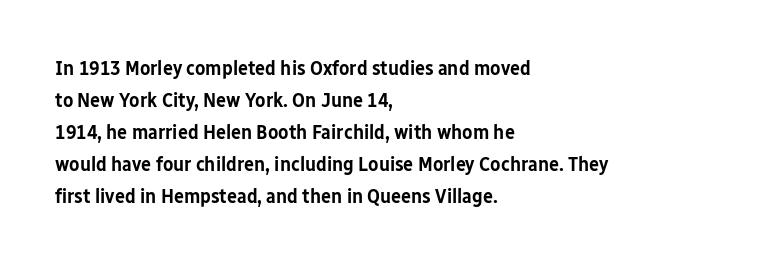
{"italic": "no", "bold": "semi", "underline": "no", "align": "left", "line_spacing": "normal", "line_spacing_ratio": 1.52, "letter_spacing": "normal", "letter_spacing_em": 0.0, "glyph_px": 21}
